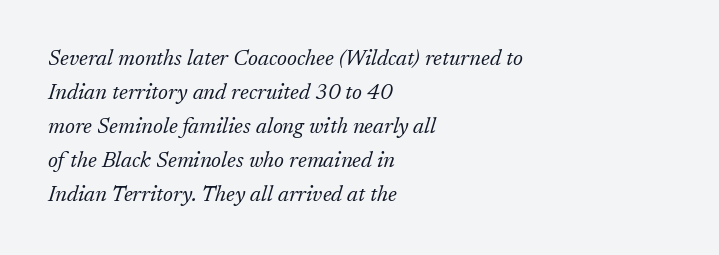
{"italic": "yes", "lean": "right", "slant_degrees": 17, "bold": "no", "underline": "no", "align": "left", "line_spacing": "normal", "line_spacing_ratio": 1.54, "letter_spacing": "normal", "letter_spacing_em": 0.0, "glyph_px": 22}
